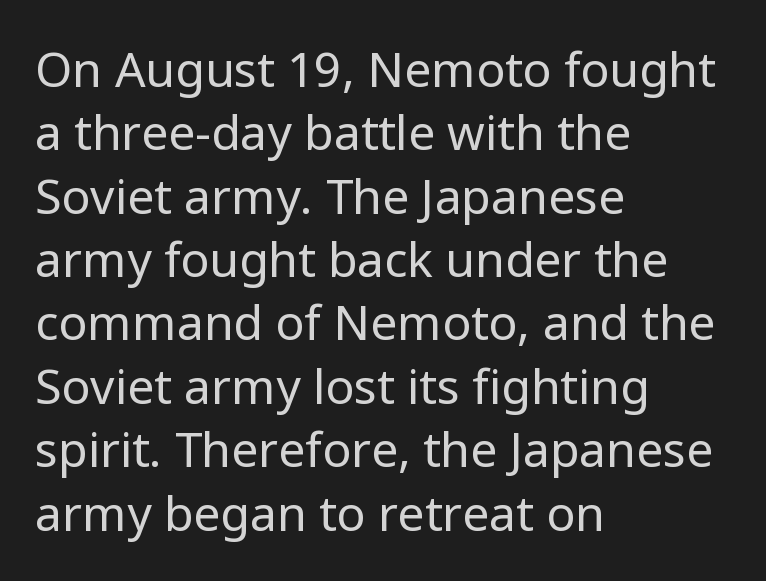
The image shows 48 px regular-weight sans-serif type, upright; set left-aligned, normal line spacing (1.32x), normal letter spacing, not underlined; low stroke contrast and a medium x-height.
